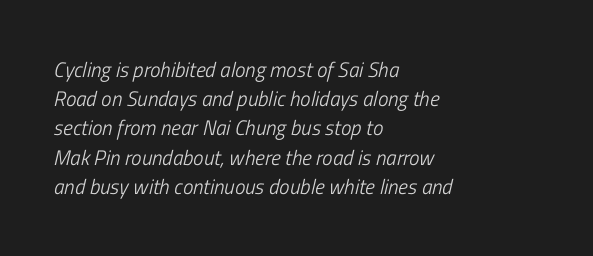
The image shows 21 px text type, italic (leaning right); set left-aligned, normal line spacing (1.39x), normal letter spacing, not underlined.
